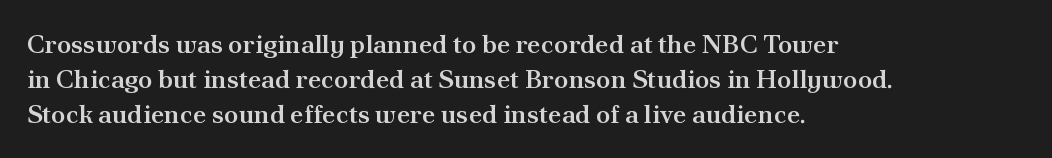
{"italic": "no", "bold": "semi", "underline": "no", "align": "left", "line_spacing": "normal", "line_spacing_ratio": 1.34, "letter_spacing": "normal", "letter_spacing_em": 0.0, "glyph_px": 26}
